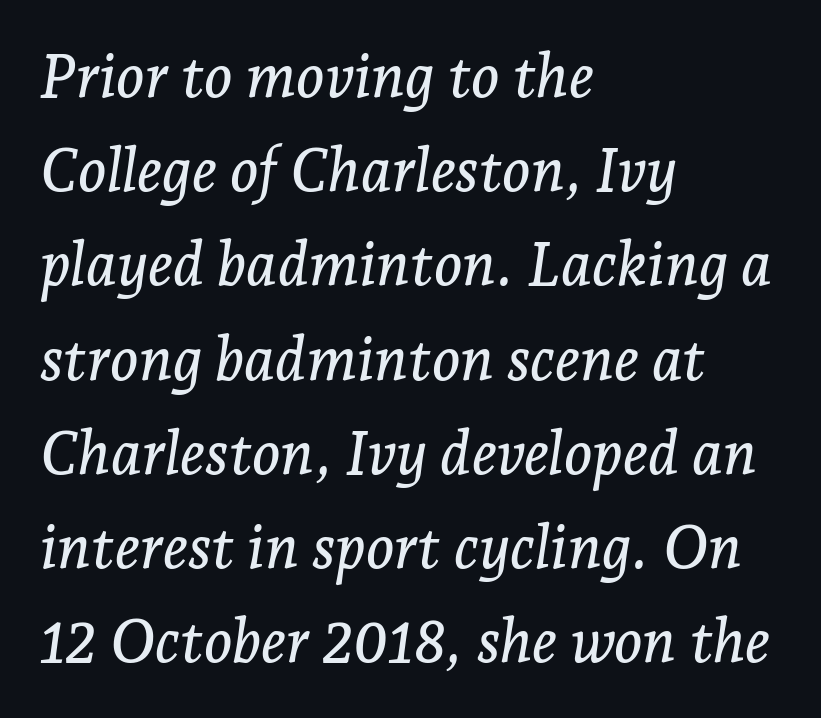
Q: Is the text italic (slanted)? A: Yes, it leans right by about 7 degrees.
Q: Is the typeface a serif or a sans-serif typeface? A: Serif.
Q: Is the text underlined? A: No.
Q: How is the paragraph aligned? A: Left-aligned.
Q: Is the spacing between letters normal or unusually wide? A: Normal.
Q: Is the spacing between lines tight, normal or loose? A: Normal.
Q: Width (condensed, normal, or wide)? A: Normal.
Q: Stroke contrast? A: Low.
Q: x-height? A: Medium.
Q: Monospaced? A: No.
